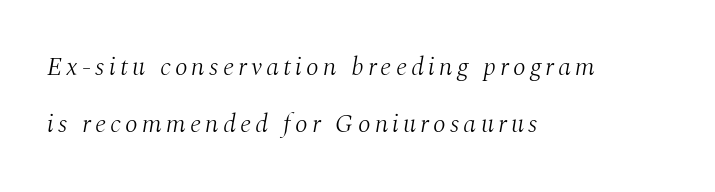
The image shows 26 px text type, italic (leaning right); set left-aligned, loose line spacing (2.18x), not underlined.
